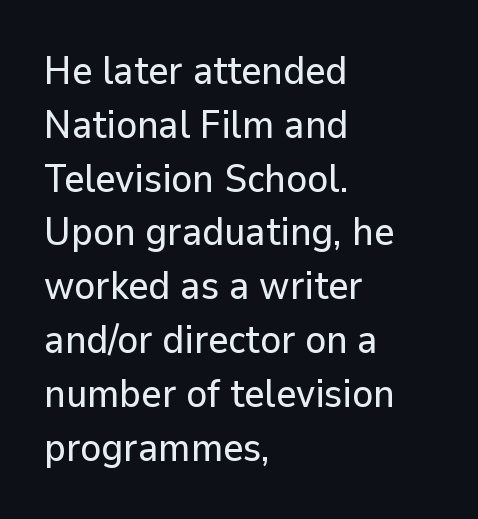
The image shows 39 px sans-serif type, upright; set left-aligned, normal line spacing (1.38x), normal letter spacing, not underlined; low stroke contrast and a medium x-height.
